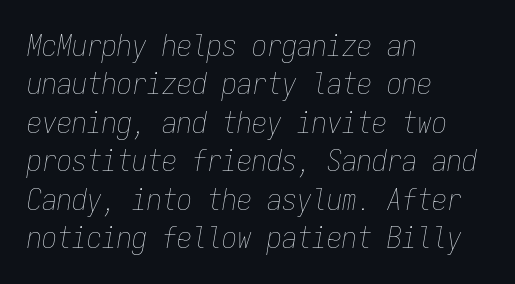
The image shows 30 px thin, condensed type, italic (leaning right), monospaced; set left-aligned, normal line spacing (1.28x), normal letter spacing, not underlined; low stroke contrast and a medium x-height.
